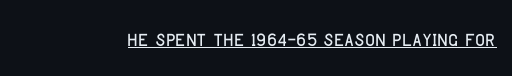
Q: Is the text italic (slanted)? A: No, it is upright.
Q: Is the text underlined? A: Yes.
Q: Is the spacing between letters normal or unusually wide? A: Normal.
